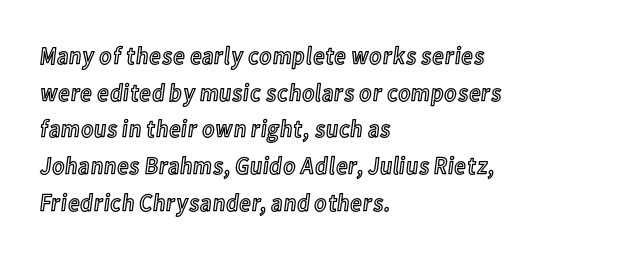
{"underline": "no", "align": "left", "line_spacing": "normal", "line_spacing_ratio": 1.47, "letter_spacing": "normal", "letter_spacing_em": 0.0, "glyph_px": 25}
